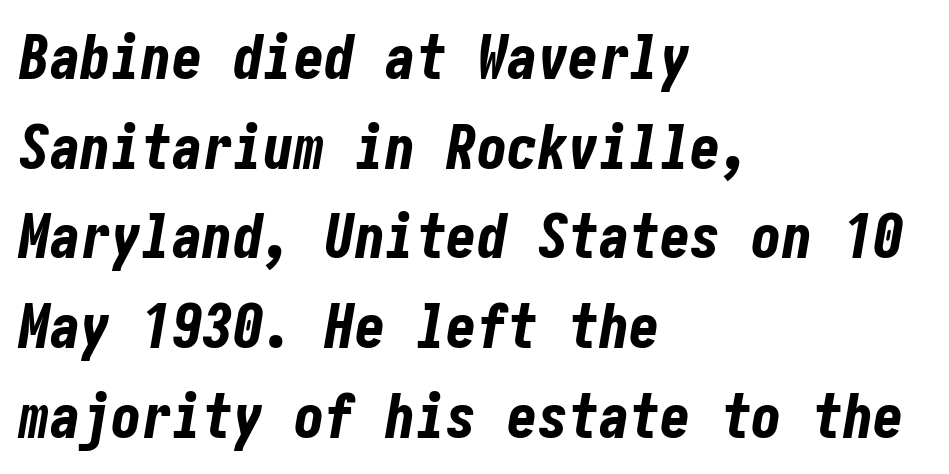
The image shows 61 px bold, condensed type, italic (leaning right); set left-aligned, normal line spacing (1.47x), normal letter spacing, not underlined; low stroke contrast and a medium x-height.
